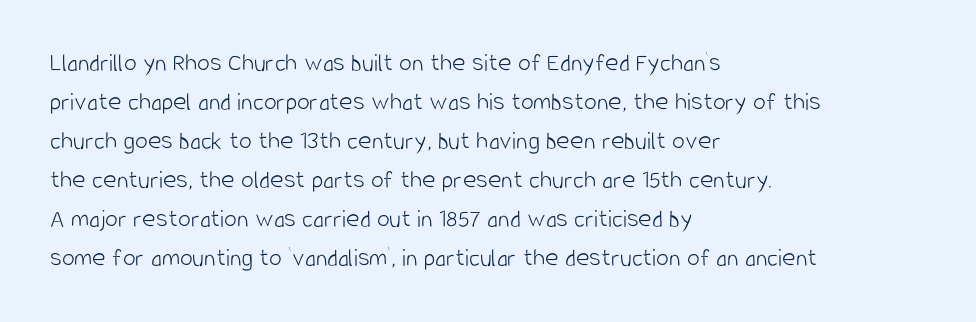
Each new line begins a customary step beneath the previous one. Students, note that the glyphs here touch the page at normal intervals. Letters rest on an invisible, unmarked baseline. Posture: upright roman.
